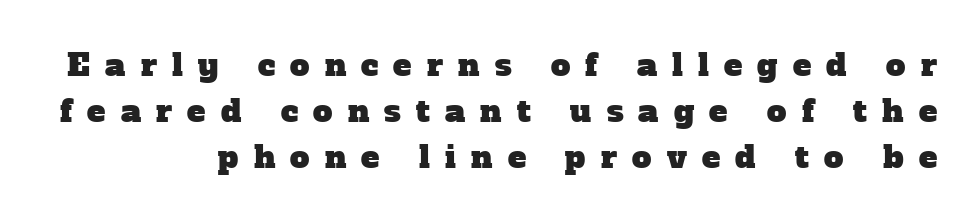
{"serif": "yes", "width": "normal", "stroke_contrast": "low", "x_height": "medium", "monospaced": "no", "underline": "no", "align": "right", "line_spacing": "normal", "line_spacing_ratio": 1.49, "letter_spacing": "wide", "letter_spacing_em": 0.49, "glyph_px": 31}
